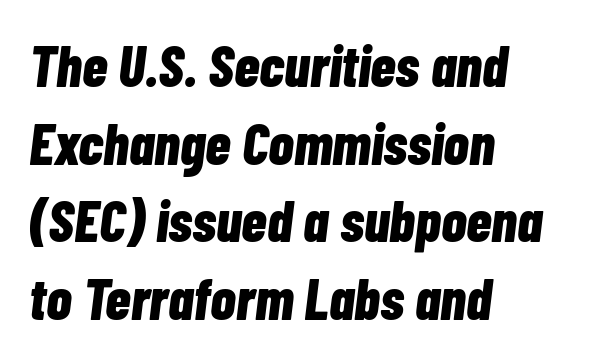
Q: Is the text bold? A: Yes.
Q: Is the text italic (slanted)? A: Yes, it leans right by about 7 degrees.
Q: Is the text underlined? A: No.
Q: How is the paragraph aligned? A: Left-aligned.
Q: Is the spacing between letters normal or unusually wide? A: Normal.
Q: Is the spacing between lines tight, normal or loose? A: Normal.
Q: Width (condensed, normal, or wide)? A: Condensed.
Q: Stroke contrast? A: Low.
Q: x-height? A: Medium.
Q: Monospaced? A: No.
